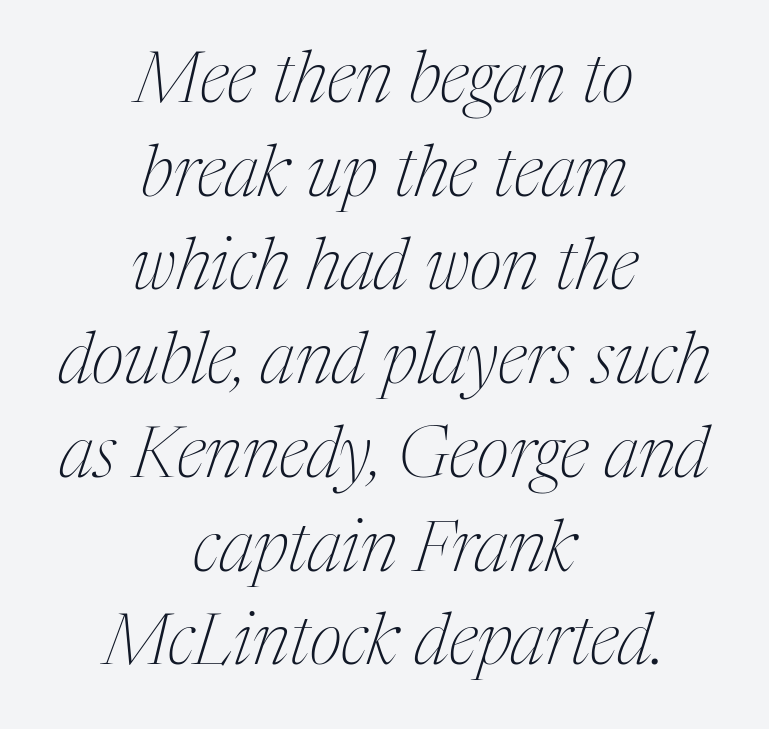
Q: Is the text bold? A: No.
Q: Is the text italic (slanted)? A: Yes, it leans right by about 17 degrees.
Q: Is the typeface a serif or a sans-serif typeface? A: Serif.
Q: Is the text underlined? A: No.
Q: How is the paragraph aligned? A: Centered.
Q: Is the spacing between letters normal or unusually wide? A: Normal.
Q: Is the spacing between lines tight, normal or loose? A: Normal.
Q: Width (condensed, normal, or wide)? A: Condensed.
Q: Stroke contrast? A: Medium.
Q: x-height? A: Medium.
Q: Monospaced? A: No.
